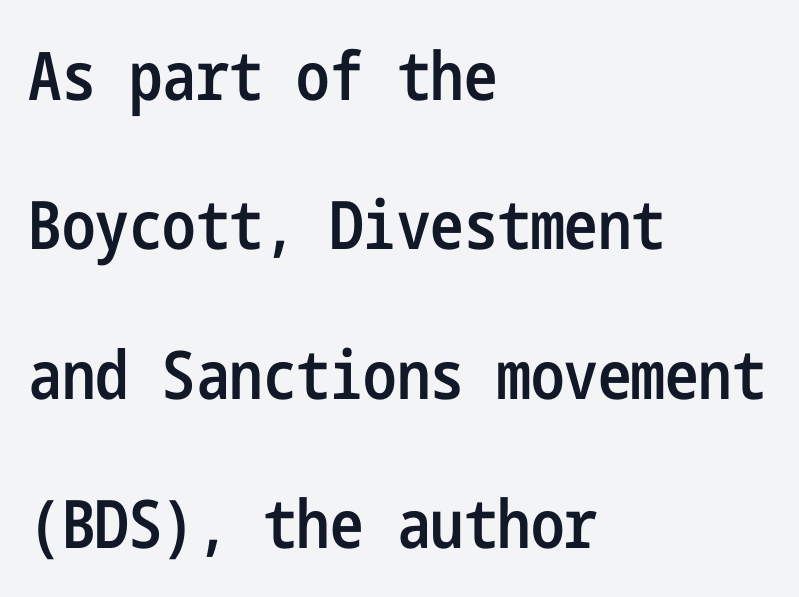
{"serif": "no", "italic": "no", "bold": "semi", "weight": "semibold", "width": "condensed", "stroke_contrast": "low", "x_height": "medium", "underline": "no", "align": "left", "line_spacing": "loose", "line_spacing_ratio": 2.23, "letter_spacing": "normal", "letter_spacing_em": 0.0, "glyph_px": 67}
